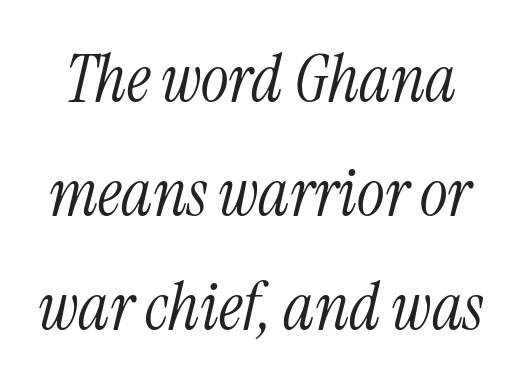
In terms of posture, this sample is oblique. The rendering keeps characters at their native spacing. Little horizontal feet cap the strokes, marking this as serif type. You could not count columns in this text — the font is proportionally spaced.
